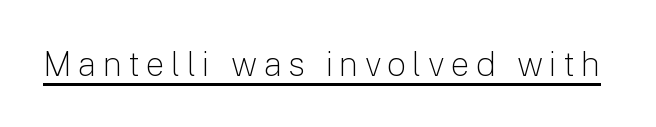
The image shows 34 px light sans-serif type, upright; set underlined; low stroke contrast and a medium x-height.
